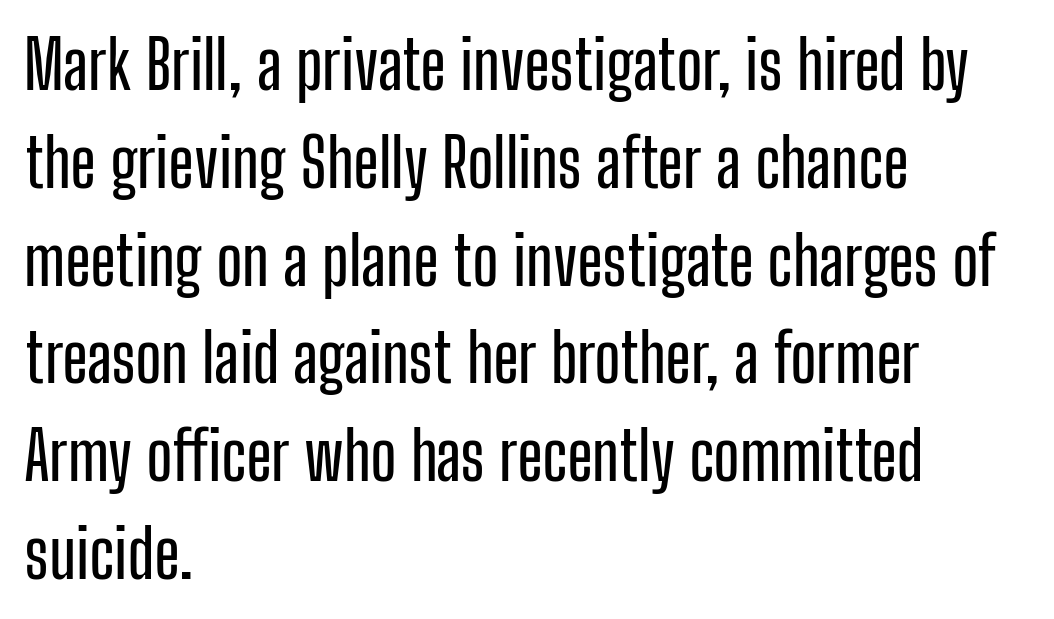
Q: Is the text italic (slanted)? A: No, it is upright.
Q: Is the typeface a serif or a sans-serif typeface? A: Sans-serif.
Q: Is the text underlined? A: No.
Q: How is the paragraph aligned? A: Left-aligned.
Q: Is the spacing between letters normal or unusually wide? A: Normal.
Q: Is the spacing between lines tight, normal or loose? A: Normal.
Q: Width (condensed, normal, or wide)? A: Condensed.
Q: Stroke contrast? A: Low.
Q: x-height? A: Medium.
Q: Monospaced? A: No.
